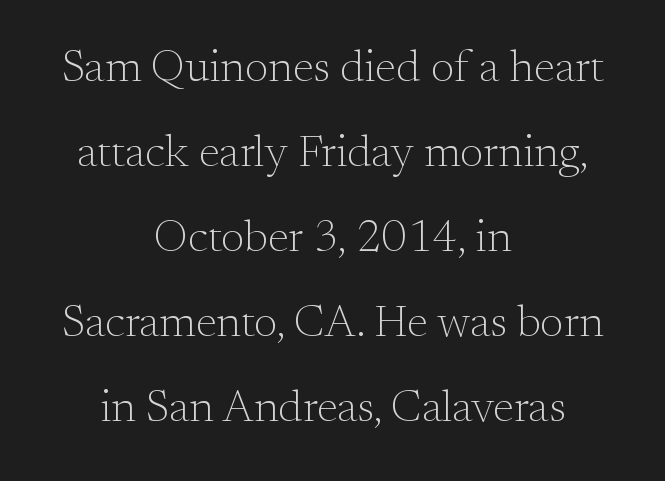
Tall strokes in this sample are plumb rather than angled. The font is comparable to plain body text, perhaps lighter. The typesetter chose a symmetrical, centered arrangement here. I'd call this a serif setting — the letters wear small feet.
